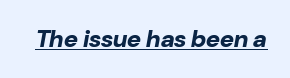
Chunky letters — that's bold for sure. Would a proofreader flag this as italicized? Yes. Underline: present. Letter spacing: default.
